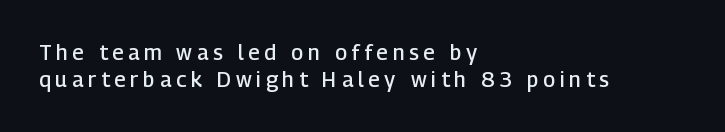
A roman cut, with each character standing at attention. This block has exactly the height ordinary leading produces. Visually the block forms a straight wall on the left and a jagged coastline on the right. Descenders are the only things crossing below the line. The face used here is rendered with a markedly widened letterfit. Every letter is mildly thick-stroked: semibold rather than bold.
